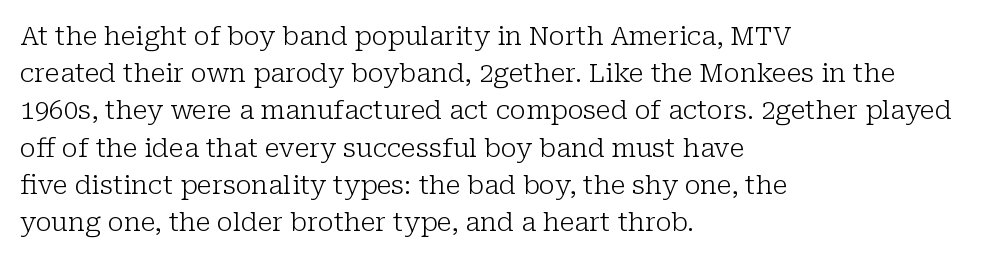
Q: Is the text bold? A: No.
Q: Is the text italic (slanted)? A: No, it is upright.
Q: Is the text underlined? A: No.
Q: How is the paragraph aligned? A: Left-aligned.
Q: Is the spacing between letters normal or unusually wide? A: Normal.
Q: Is the spacing between lines tight, normal or loose? A: Normal.
